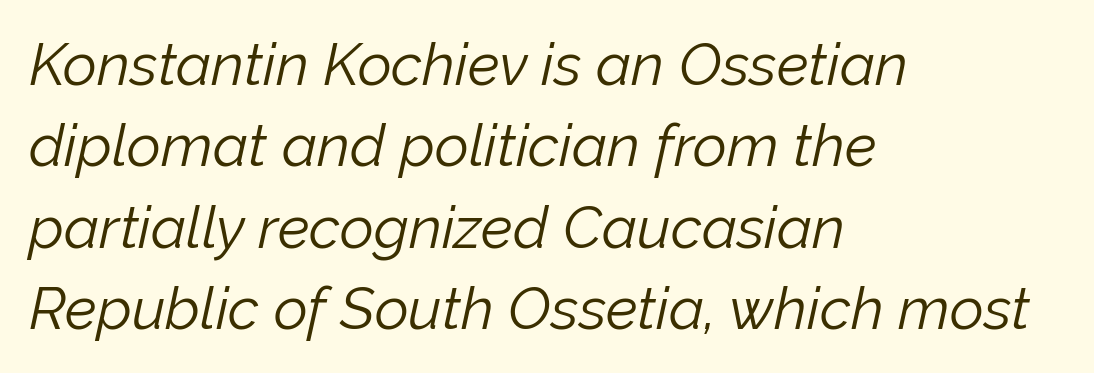
Q: Is the text bold? A: No.
Q: Is the text italic (slanted)? A: Yes, it leans right by about 12 degrees.
Q: Is the text underlined? A: No.
Q: How is the paragraph aligned? A: Left-aligned.
Q: Is the spacing between letters normal or unusually wide? A: Normal.
Q: Is the spacing between lines tight, normal or loose? A: Normal.
Q: Width (condensed, normal, or wide)? A: Normal.
Q: Stroke contrast? A: Low.
Q: x-height? A: Medium.
Q: Monospaced? A: No.
